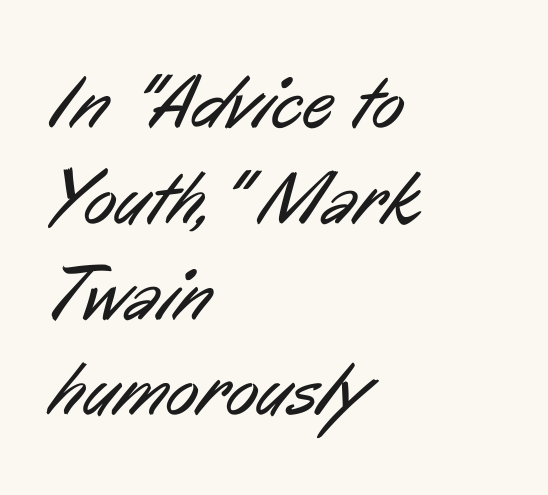
Q: Is the text bold? A: No.
Q: Is the typeface a serif or a sans-serif typeface? A: Sans-serif.
Q: Is the text underlined? A: No.
Q: How is the paragraph aligned? A: Left-aligned.
Q: Is the spacing between letters normal or unusually wide? A: Normal.
Q: Is the spacing between lines tight, normal or loose? A: Normal.
Q: Width (condensed, normal, or wide)? A: Condensed.
Q: Stroke contrast? A: Low.
Q: x-height? A: Medium.
Q: Monospaced? A: No.
